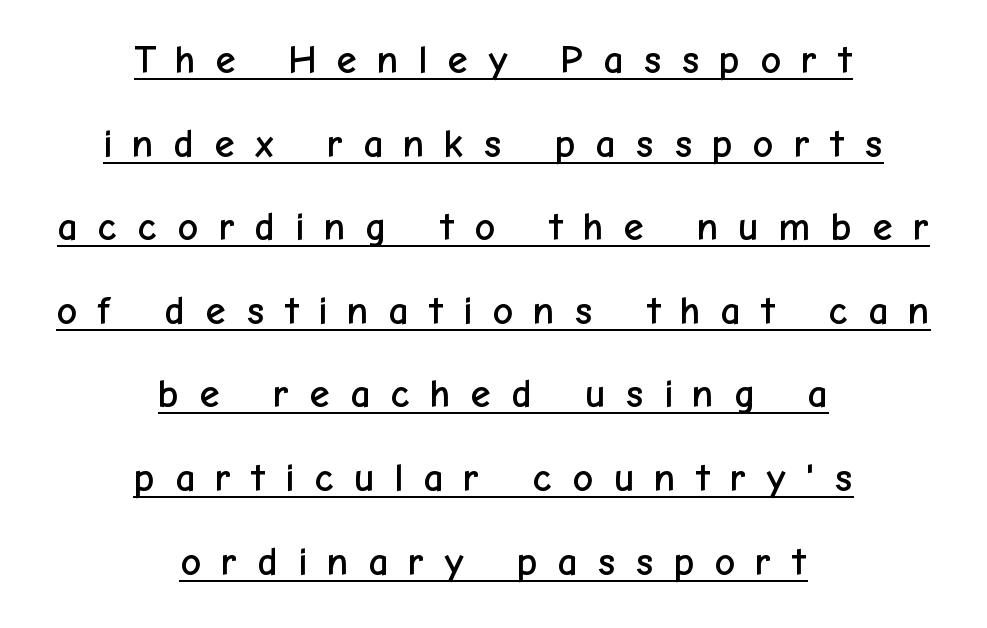
Q: Is the text italic (slanted)? A: No, it is upright.
Q: Is the typeface a serif or a sans-serif typeface? A: Sans-serif.
Q: Is the text underlined? A: Yes.
Q: How is the paragraph aligned? A: Centered.
Q: Is the spacing between letters normal or unusually wide? A: Unusually wide.
Q: Is the spacing between lines tight, normal or loose? A: Loose.
Q: Width (condensed, normal, or wide)? A: Normal.
Q: Stroke contrast? A: Low.
Q: x-height? A: Medium.
Q: Monospaced? A: No.
